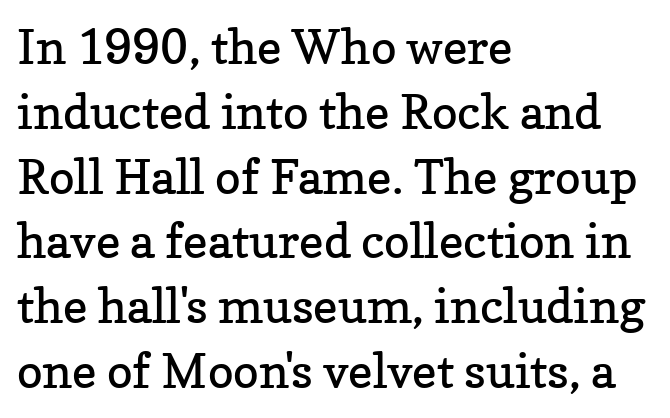
What stands out about the letter spacing? Nothing — it is the standard amount. The typeface has the unassuming heft of standard copy or less. This sample has the flowing, uneven cadence of proportional lettering. Leading matches the norm, producing a regular column.
